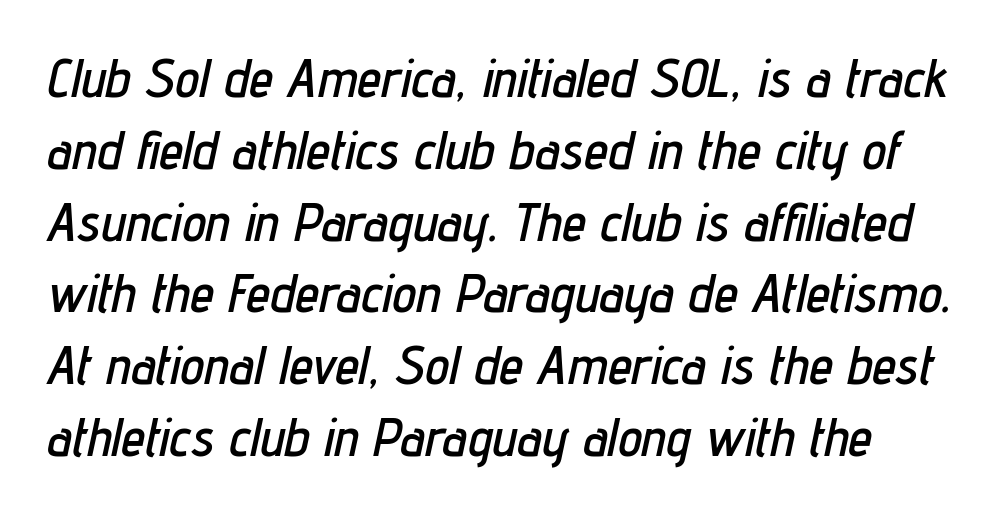
The image shows 54 px condensed type, italic (leaning right); set left-aligned, normal line spacing (1.33x), normal letter spacing, not underlined; low stroke contrast and a medium x-height.
